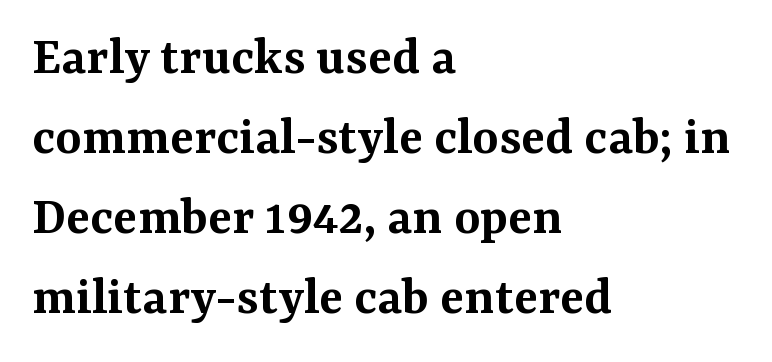
Q: Is the text bold? A: Semi-bold.
Q: Is the text italic (slanted)? A: No, it is upright.
Q: Is the typeface a serif or a sans-serif typeface? A: Serif.
Q: Is the text underlined? A: No.
Q: How is the paragraph aligned? A: Left-aligned.
Q: Is the spacing between letters normal or unusually wide? A: Normal.
Q: Is the spacing between lines tight, normal or loose? A: Normal.
Q: Width (condensed, normal, or wide)? A: Normal.
Q: Stroke contrast? A: Medium.
Q: x-height? A: Medium.
Q: Monospaced? A: No.
